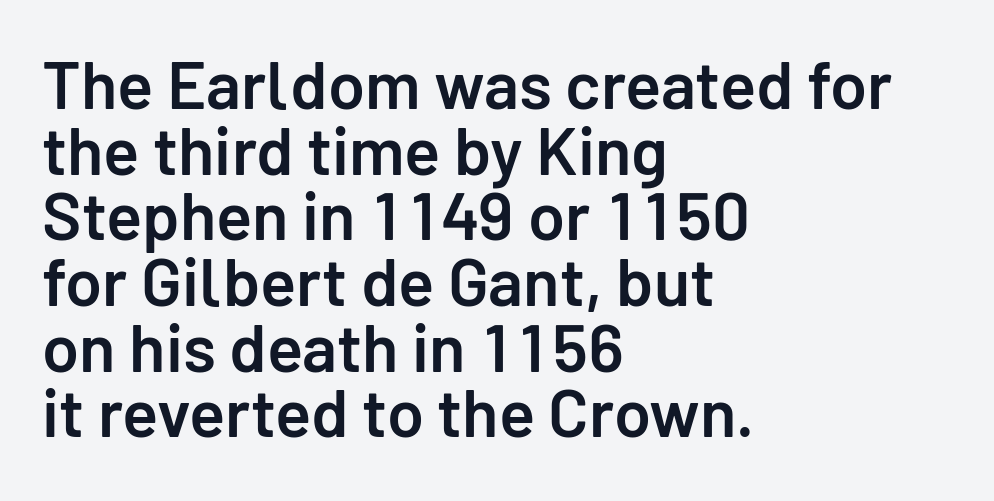
The image shows 67 px semibold sans-serif type, upright; set left-aligned, tight line spacing (0.98x), normal letter spacing, not underlined; low stroke contrast and a medium x-height.
